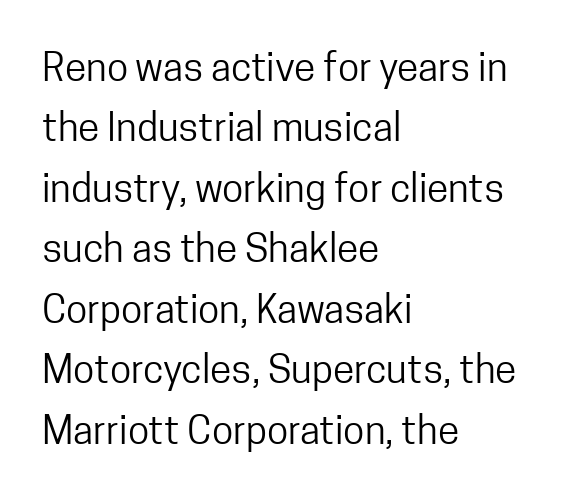
The image shows 39 px regular-weight, condensed sans-serif type, upright; set left-aligned, normal line spacing (1.55x), normal letter spacing, not underlined; low stroke contrast and a medium x-height.
